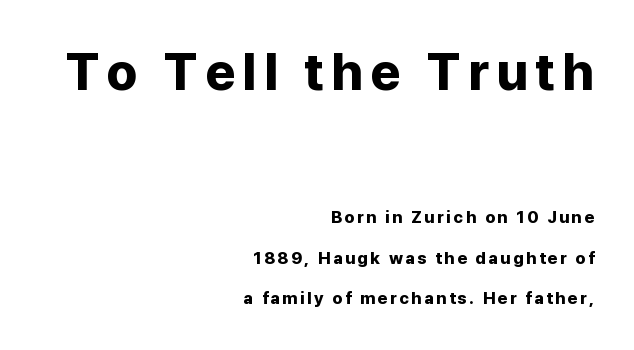
Q: Is the text bold? A: Yes.
Q: Is the text italic (slanted)? A: No, it is upright.
Q: Is the typeface a serif or a sans-serif typeface? A: Sans-serif.
Q: Is the text underlined? A: No.
Q: How is the paragraph aligned? A: Right-aligned.
Q: Is the spacing between lines tight, normal or loose? A: Loose.
Q: Which block of text is set in a larger size, the first (top) or the second (bottom)? A: The first (top) one.
Q: Width (condensed, normal, or wide)? A: Normal.
Q: Stroke contrast? A: Low.
Q: x-height? A: Medium.
Q: Monospaced? A: No.
